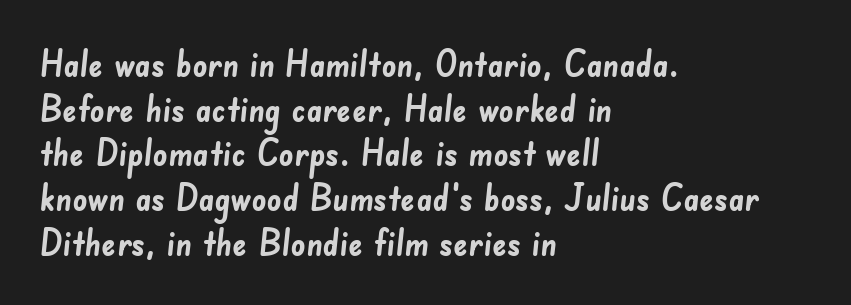
The image shows 36 px semibold sans-serif type; set left-aligned, line spacing 1.24x, normal letter spacing, not underlined; low stroke contrast and a small x-height.
